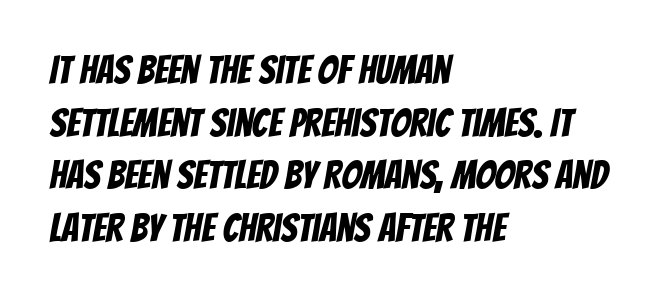
{"serif": "no", "width": "condensed", "stroke_contrast": "low", "x_height": "large", "monospaced": "no", "underline": "no", "align": "left", "line_spacing": "normal", "line_spacing_ratio": 1.35, "letter_spacing": "normal", "letter_spacing_em": 0.0, "glyph_px": 39}
